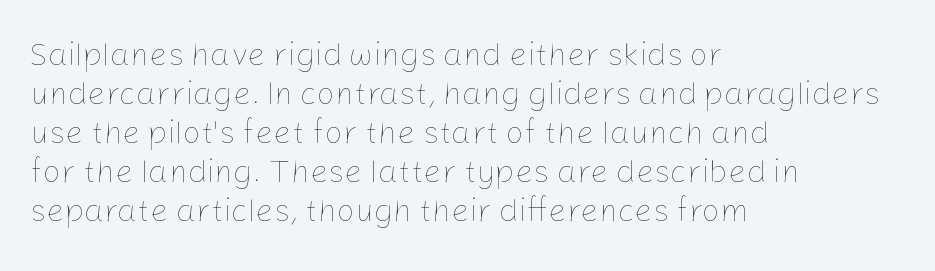
Q: Is the text bold? A: No.
Q: Is the text italic (slanted)? A: No, it is upright.
Q: Is the text underlined? A: No.
Q: How is the paragraph aligned? A: Left-aligned.
Q: Is the spacing between letters normal or unusually wide? A: Normal.
Q: Width (condensed, normal, or wide)? A: Normal.
Q: Stroke contrast? A: Low.
Q: x-height? A: Medium.
Q: Monospaced? A: No.
